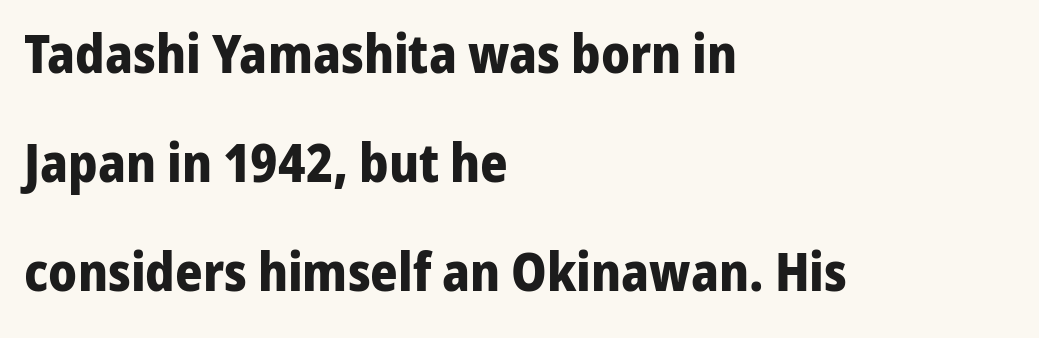
The image shows 53 px bold sans-serif type, upright; set left-aligned, loose line spacing (2.06x), normal letter spacing, not underlined; low stroke contrast and a medium x-height.
